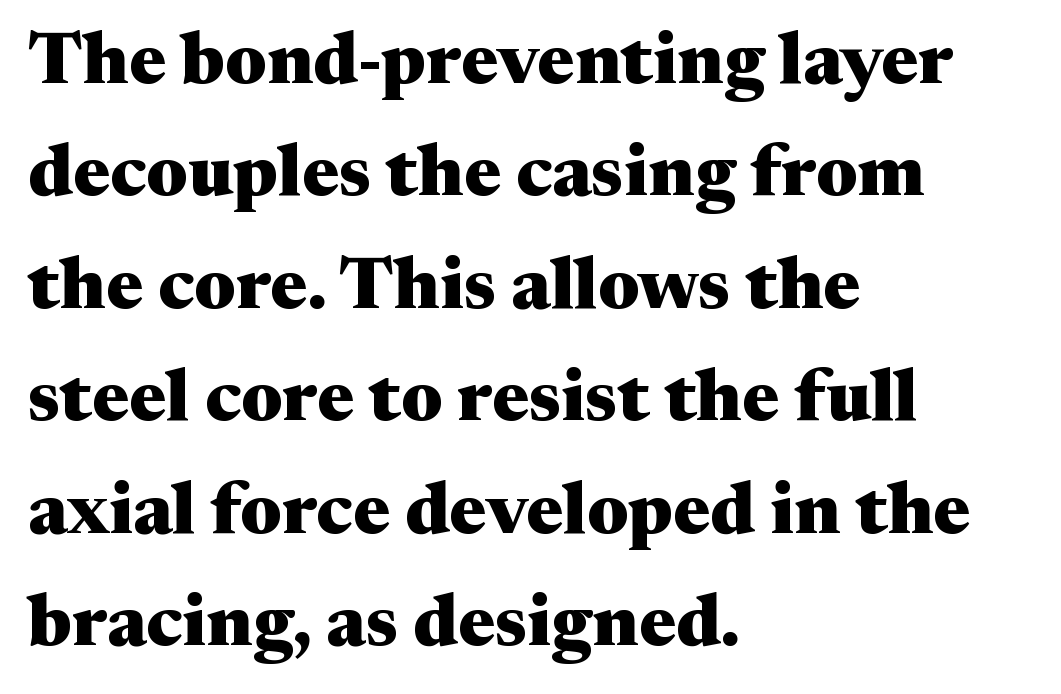
{"serif": "yes", "italic": "no", "bold": "yes", "weight": "heavy", "width": "wide", "stroke_contrast": "medium", "x_height": "medium", "monospaced": "no", "underline": "no", "align": "left", "line_spacing": "normal", "line_spacing_ratio": 1.52, "letter_spacing": "normal", "letter_spacing_em": 0.0, "glyph_px": 74}
